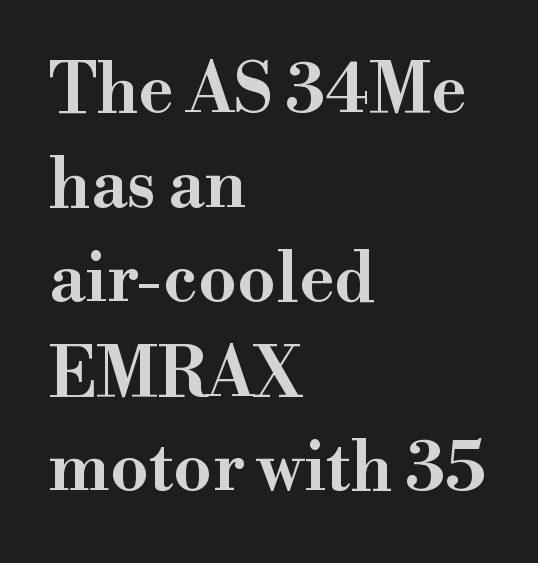
The image shows 68 px wide serif type, upright; set left-aligned, normal line spacing (1.39x), normal letter spacing, not underlined; high stroke contrast and a small x-height.
